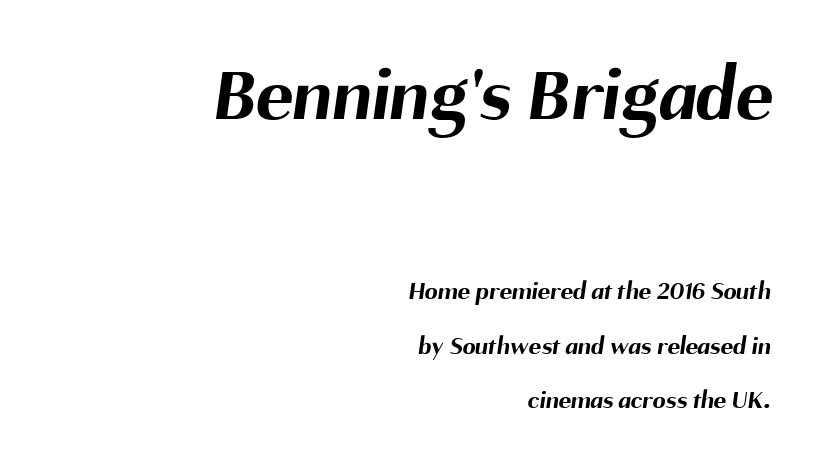
Q: Is the text bold? A: Yes.
Q: Is the typeface a serif or a sans-serif typeface? A: Sans-serif.
Q: Is the text underlined? A: No.
Q: How is the paragraph aligned? A: Right-aligned.
Q: Is the spacing between letters normal or unusually wide? A: Normal.
Q: Is the spacing between lines tight, normal or loose? A: Loose.
Q: Which block of text is set in a larger size, the first (top) or the second (bottom)? A: The first (top) one.
Q: Width (condensed, normal, or wide)? A: Normal.
Q: Stroke contrast? A: Medium.
Q: x-height? A: Medium.
Q: Monospaced? A: No.
